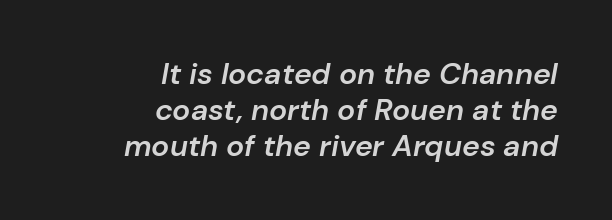
{"italic": "yes", "lean": "right", "slant_degrees": 10, "bold": "semi", "weight": "semibold", "width": "normal", "stroke_contrast": "low", "x_height": "medium", "monospaced": "no", "underline": "no", "align": "right", "line_spacing_ratio": 1.2, "letter_spacing": "normal", "letter_spacing_em": 0.0, "glyph_px": 30}
